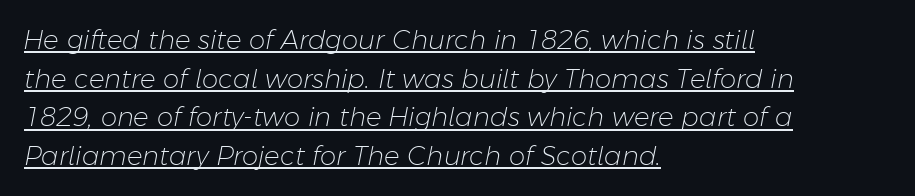
Q: Is the text bold? A: No.
Q: Is the text italic (slanted)? A: Yes, it leans right by about 11 degrees.
Q: Is the text underlined? A: Yes.
Q: How is the paragraph aligned? A: Left-aligned.
Q: Is the spacing between letters normal or unusually wide? A: Normal.
Q: Is the spacing between lines tight, normal or loose? A: Normal.
